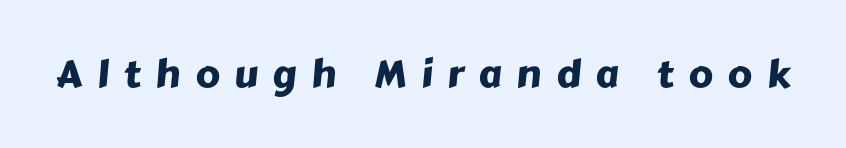
Q: Is the typeface a serif or a sans-serif typeface? A: Sans-serif.
Q: Is the text underlined? A: No.
Q: Is the spacing between letters normal or unusually wide? A: Unusually wide.
Q: Width (condensed, normal, or wide)? A: Normal.
Q: Stroke contrast? A: Low.
Q: x-height? A: Medium.
Q: Monospaced? A: No.
